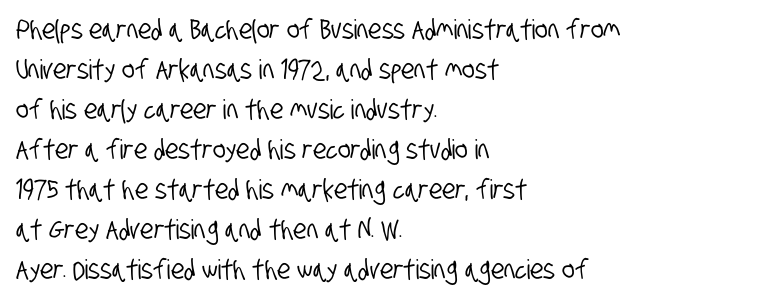
{"underline": "no", "align": "left", "line_spacing": "normal", "line_spacing_ratio": 1.48, "letter_spacing": "normal", "letter_spacing_em": 0.0, "glyph_px": 27}
